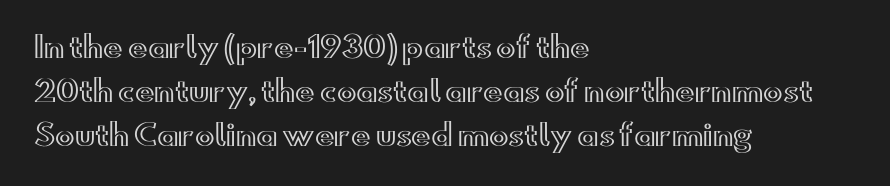
The image shows 29 px wide type, upright; set left-aligned, normal line spacing (1.51x), normal letter spacing, not underlined; a small x-height.
